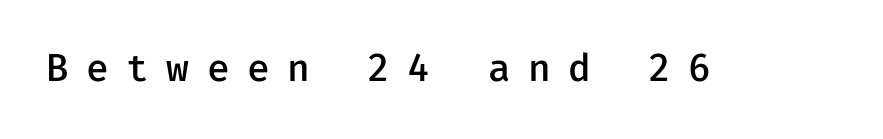
Q: Is the text bold? A: Semi-bold.
Q: Is the text italic (slanted)? A: No, it is upright.
Q: Is the typeface a serif or a sans-serif typeface? A: Sans-serif.
Q: Is the text underlined? A: No.
Q: Is the spacing between letters normal or unusually wide? A: Unusually wide.
Q: Width (condensed, normal, or wide)? A: Normal.
Q: Stroke contrast? A: Low.
Q: x-height? A: Medium.
